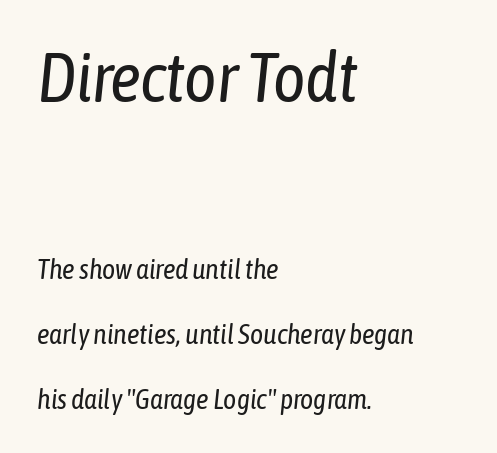
Q: Is the text bold? A: No.
Q: Is the text italic (slanted)? A: Yes, it leans right by about 6 degrees.
Q: Is the text underlined? A: No.
Q: How is the paragraph aligned? A: Left-aligned.
Q: Is the spacing between letters normal or unusually wide? A: Normal.
Q: Is the spacing between lines tight, normal or loose? A: Loose.
Q: Which block of text is set in a larger size, the first (top) or the second (bottom)? A: The first (top) one.
Q: Width (condensed, normal, or wide)? A: Condensed.
Q: Stroke contrast? A: Low.
Q: x-height? A: Medium.
Q: Monospaced? A: No.
